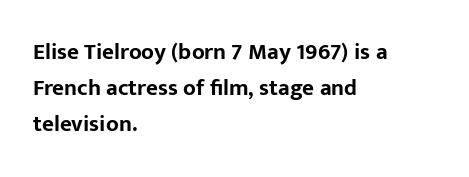
The image shows 23 px bold type, upright; set left-aligned, normal line spacing (1.56x), normal letter spacing, not underlined.
